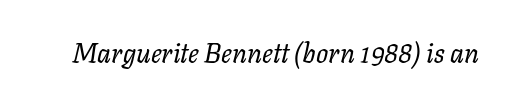
{"italic": "yes", "lean": "right", "slant_degrees": 11, "bold": "no", "underline": "no", "letter_spacing": "normal", "letter_spacing_em": 0.0, "glyph_px": 27}
